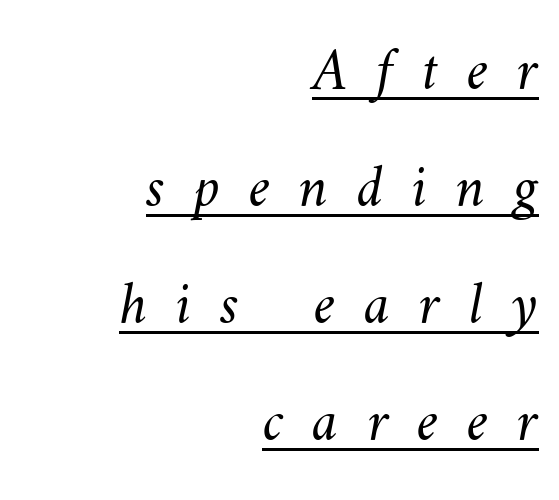
The image shows 60 px light type; set right-aligned, loose line spacing (1.95x), unusually wide letter spacing (+0.48 em), underlined; medium stroke contrast and a small x-height.
